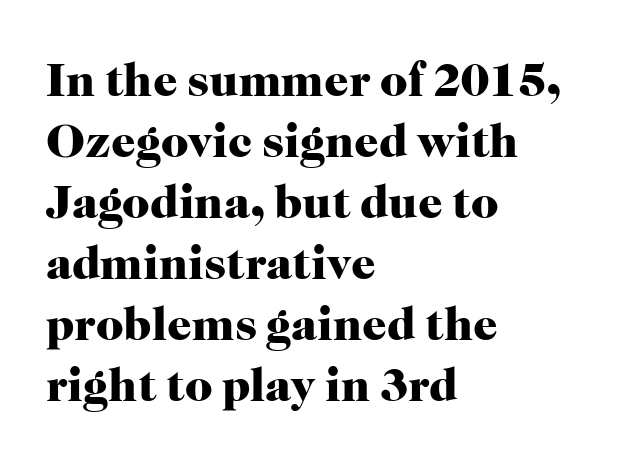
Q: Is the text bold? A: Yes.
Q: Is the text italic (slanted)? A: No, it is upright.
Q: Is the typeface a serif or a sans-serif typeface? A: Serif.
Q: Is the text underlined? A: No.
Q: How is the paragraph aligned? A: Left-aligned.
Q: Is the spacing between letters normal or unusually wide? A: Normal.
Q: Is the spacing between lines tight, normal or loose? A: Normal.
Q: Width (condensed, normal, or wide)? A: Normal.
Q: Stroke contrast? A: High.
Q: x-height? A: Medium.
Q: Monospaced? A: No.
